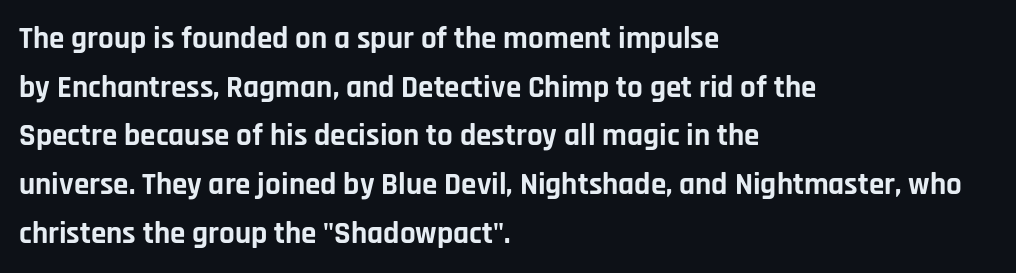
Reading down the block, your eye returns to a fixed left position each line. Bare-footed words on every line. The letters carry no serifs — their stems end cleanly without finishing strokes. The rendering uses natural spacing where letterforms have individual widths.
